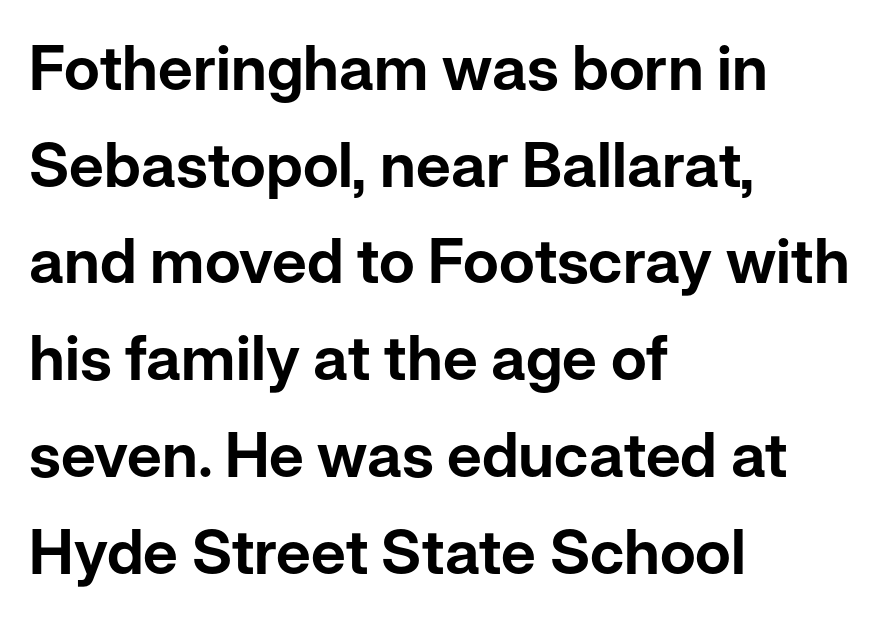
{"serif": "no", "italic": "no", "width": "normal", "stroke_contrast": "low", "x_height": "medium", "monospaced": "no", "underline": "no", "align": "left", "line_spacing": "normal", "line_spacing_ratio": 1.56, "letter_spacing": "normal", "letter_spacing_em": 0.0, "glyph_px": 62}
